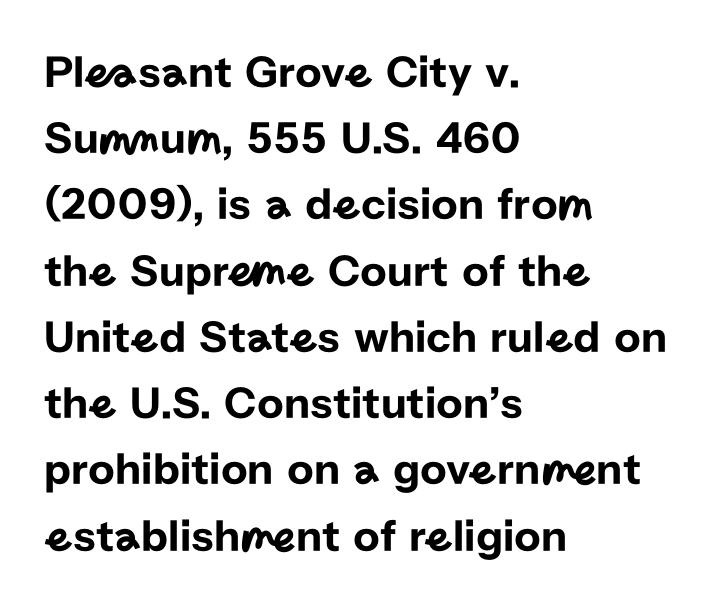
Has an underline been added? It has not. These lines were composed using upright roman letters. A typesetter would call this proportional, since set widths differ per character. This sample is left-justified, so line endings fall wherever the words run out. The rendering shows plain stroke endings on the letterforms — a sans-serif design. These lines keep a tight, regular rhythm from letter to letter.
